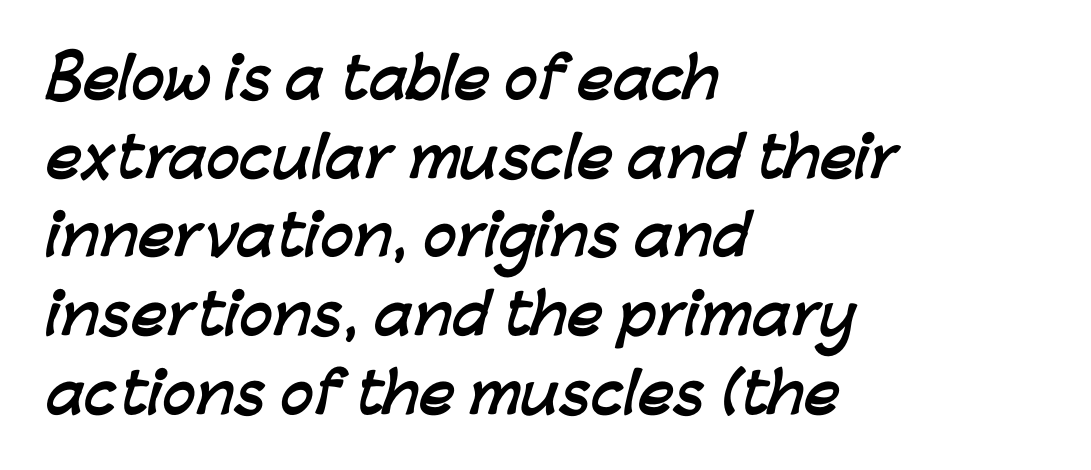
Q: Is the text bold? A: Yes.
Q: Is the typeface a serif or a sans-serif typeface? A: Sans-serif.
Q: Is the text underlined? A: No.
Q: How is the paragraph aligned? A: Left-aligned.
Q: Is the spacing between letters normal or unusually wide? A: Normal.
Q: Is the spacing between lines tight, normal or loose? A: Normal.
Q: Width (condensed, normal, or wide)? A: Normal.
Q: Stroke contrast? A: Low.
Q: x-height? A: Medium.
Q: Monospaced? A: No.
